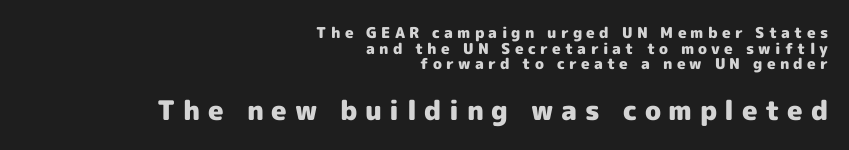
Q: Is the text bold? A: Yes.
Q: Is the text italic (slanted)? A: No, it is upright.
Q: Is the text underlined? A: No.
Q: How is the paragraph aligned? A: Right-aligned.
Q: Is the spacing between letters normal or unusually wide? A: Unusually wide.
Q: Is the spacing between lines tight, normal or loose? A: Tight.
Q: Which block of text is set in a larger size, the first (top) or the second (bottom)? A: The second (bottom) one.
